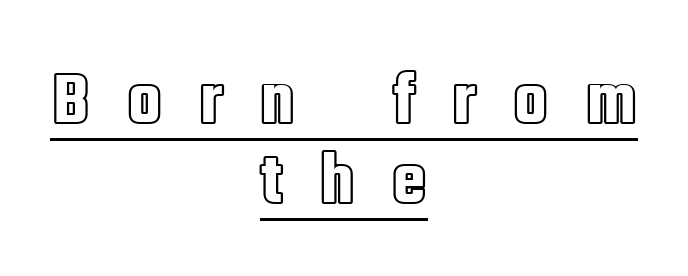
{"italic": "no", "width": "condensed", "x_height": "large", "monospaced": "no", "underline": "yes", "align": "center", "line_spacing": "tight", "line_spacing_ratio": 1.08, "letter_spacing": "wide", "letter_spacing_em": 0.48, "glyph_px": 74}
